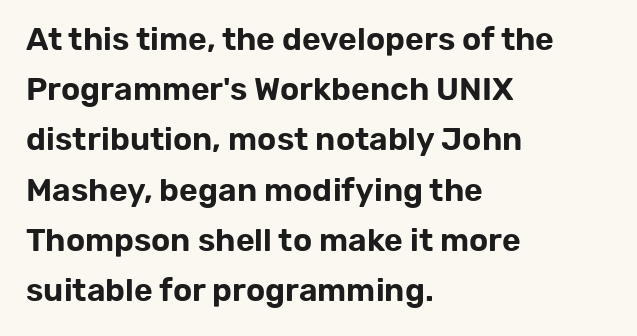
{"serif": "no", "italic": "no", "width": "normal", "stroke_contrast": "low", "x_height": "medium", "monospaced": "no", "underline": "no", "align": "left", "line_spacing": "normal", "line_spacing_ratio": 1.57, "letter_spacing": "normal", "letter_spacing_em": 0.0, "glyph_px": 32}
